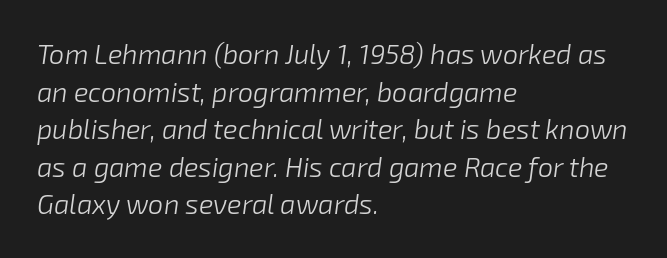
{"italic": "yes", "lean": "right", "slant_degrees": 8, "bold": "no", "underline": "no", "align": "left", "line_spacing": "normal", "line_spacing_ratio": 1.39, "letter_spacing": "normal", "letter_spacing_em": 0.0, "glyph_px": 27}
